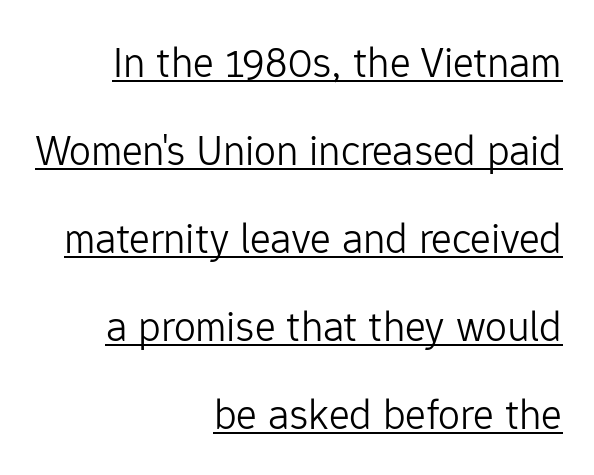
The image shows 44 px light sans-serif type, upright; set right-aligned, loose line spacing (2.0x), normal letter spacing, underlined; low stroke contrast and a medium x-height.
